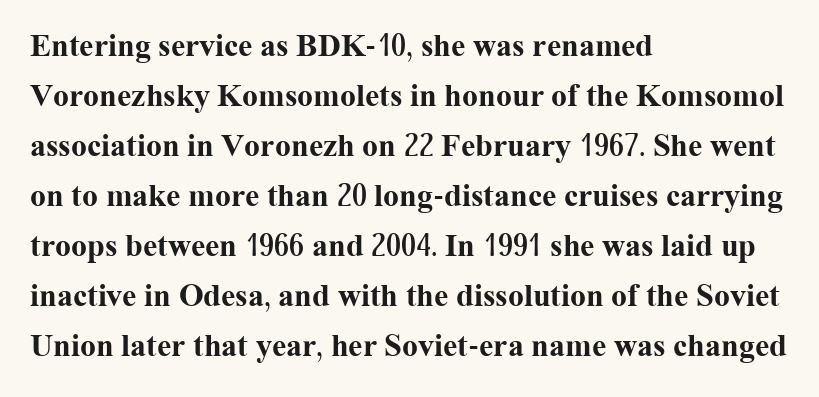
The baseline area is clear. You could not count columns in this text — the font is proportionally spaced. What weight is shown? A full bold with thick strokes. This rendering employs a face with finishing strokes, i.e., a serif.
